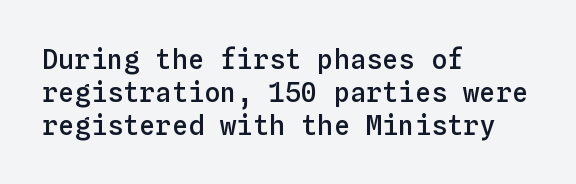
Q: Is the text bold? A: Semi-bold.
Q: Is the text italic (slanted)? A: No, it is upright.
Q: Is the text underlined? A: No.
Q: How is the paragraph aligned? A: Left-aligned.
Q: Is the spacing between letters normal or unusually wide? A: Normal.
